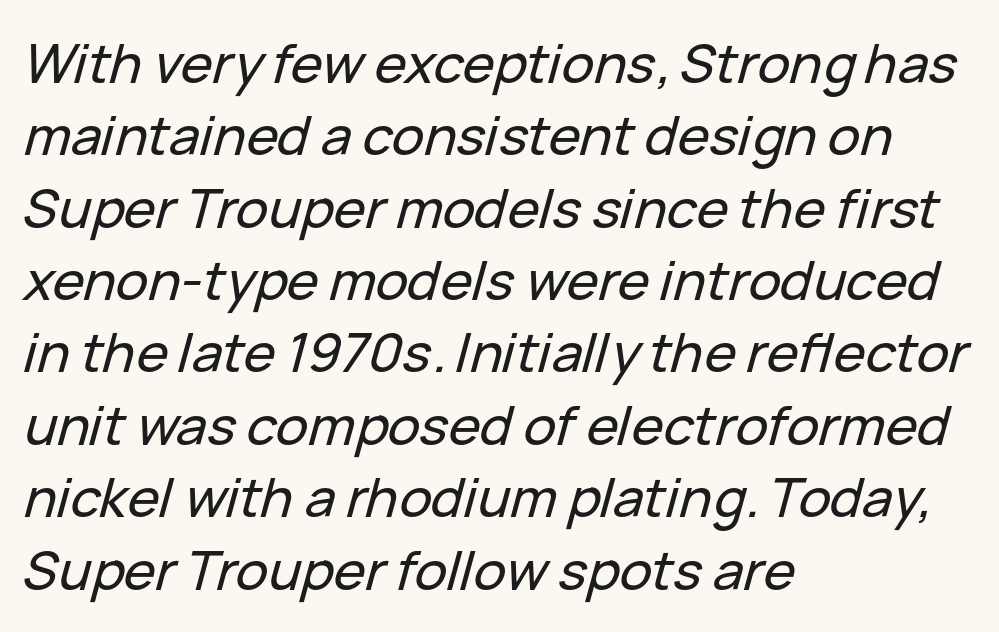
Q: Is the text italic (slanted)? A: Yes, it leans right by about 15 degrees.
Q: Is the text underlined? A: No.
Q: How is the paragraph aligned? A: Left-aligned.
Q: Is the spacing between letters normal or unusually wide? A: Normal.
Q: Is the spacing between lines tight, normal or loose? A: Normal.
Q: Width (condensed, normal, or wide)? A: Normal.
Q: Stroke contrast? A: Low.
Q: x-height? A: Medium.
Q: Monospaced? A: No.
